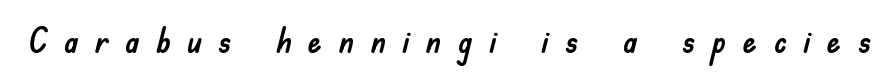
What stands out about the letter spacing? Its width — letters are far apart. Has an underline been added? It has not. These lines are composed in type without serifs.
